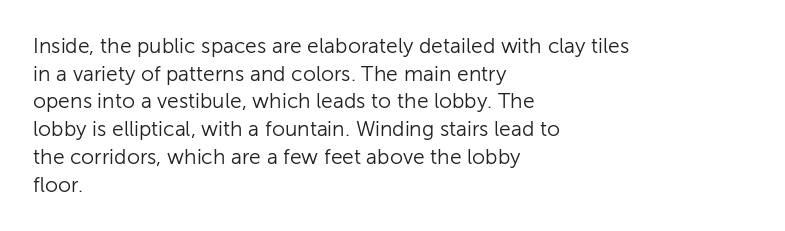
{"italic": "no", "bold": "no", "underline": "no", "align": "left", "line_spacing": "normal", "line_spacing_ratio": 1.32, "letter_spacing": "normal", "letter_spacing_em": 0.0, "glyph_px": 21}
